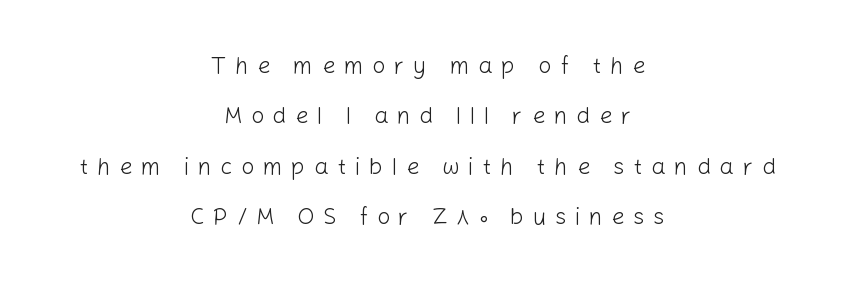
Q: Is the text bold? A: No.
Q: Is the text italic (slanted)? A: No, it is upright.
Q: Is the text underlined? A: No.
Q: How is the paragraph aligned? A: Centered.
Q: Is the spacing between letters normal or unusually wide? A: Unusually wide.
Q: Is the spacing between lines tight, normal or loose? A: Loose.
